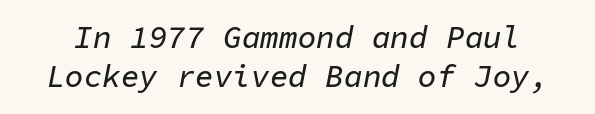
The image shows 31 px text type, italic (leaning right), monospaced; set normal line spacing (1.26x), normal letter spacing, not underlined; low stroke contrast and a medium x-height.
